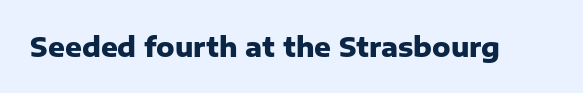
Only glyphs here, with clear space below each row. Rendered with straight, roman letterforms. The glyphs have the mass of a bold cut. Observe the ordinary spacing: letters are neighbours, not strangers.
